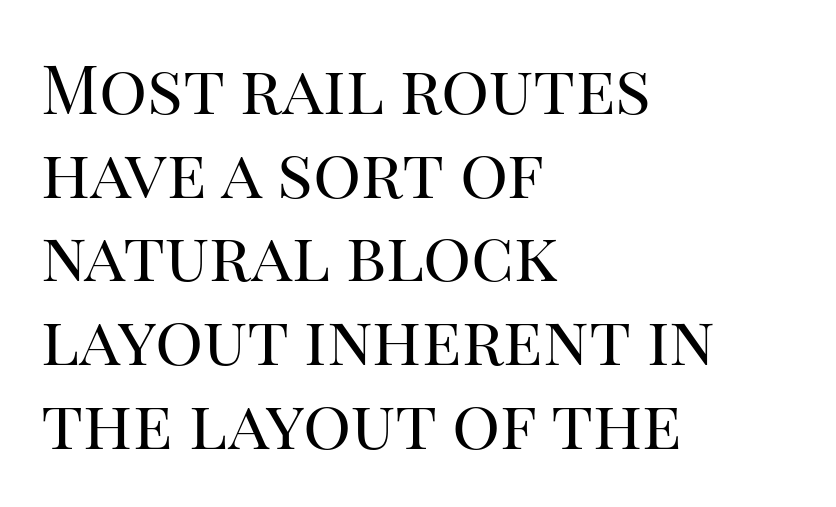
{"serif": "yes", "italic": "no", "bold": "no", "weight": "regular", "width": "normal", "stroke_contrast": "high", "x_height": "large", "monospaced": "no", "underline": "no", "align": "left", "line_spacing": "normal", "line_spacing_ratio": 1.25, "letter_spacing": "normal", "letter_spacing_em": 0.0, "glyph_px": 67}
